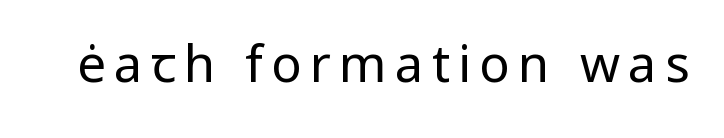
Q: Is the text bold? A: No.
Q: Is the text italic (slanted)? A: No, it is upright.
Q: Is the typeface a serif or a sans-serif typeface? A: Sans-serif.
Q: Is the text underlined? A: No.
Q: Width (condensed, normal, or wide)? A: Normal.
Q: Stroke contrast? A: Low.
Q: x-height? A: Medium.
Q: Monospaced? A: No.
